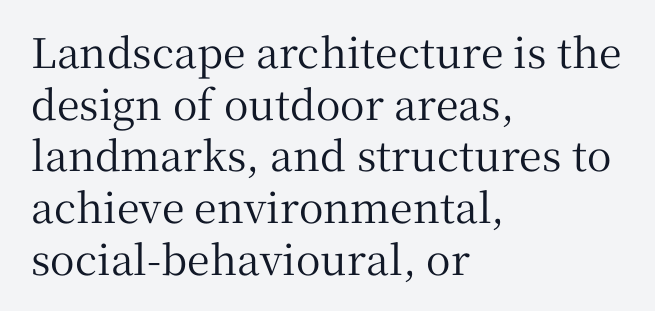
The image shows 41 px serif type, upright; set left-aligned, normal line spacing (1.26x), normal letter spacing, not underlined; medium stroke contrast and a medium x-height.
